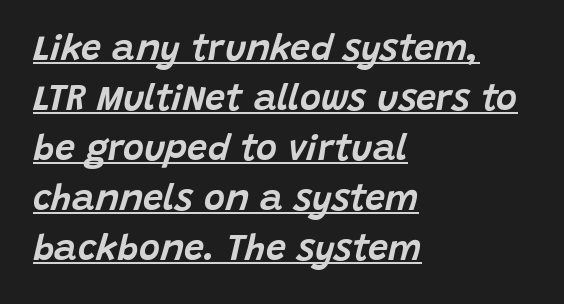
Underline: present. Do the characters align in a grid? No, the font is proportional. The designer left line spacing at the default. In terms of letterspacing, this is plain default setting. Visually the block forms a straight wall on the left and a jagged coastline on the right. Slanted lettering throughout.
